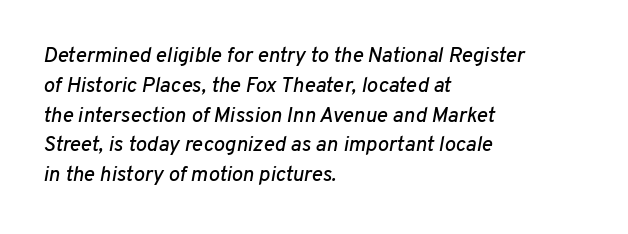
These lines keep a tight, regular rhythm from letter to letter. Short and long lines alike share a common starting point at left. Lines of text with bare space underneath. There's an unmistakable incline to the writing here.
